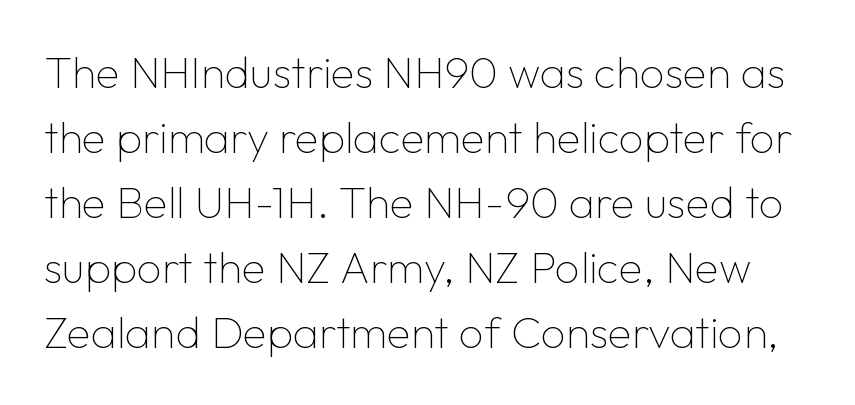
Q: Is the text bold? A: No.
Q: Is the text italic (slanted)? A: No, it is upright.
Q: Is the typeface a serif or a sans-serif typeface? A: Sans-serif.
Q: Is the text underlined? A: No.
Q: Is the spacing between letters normal or unusually wide? A: Normal.
Q: Is the spacing between lines tight, normal or loose? A: Normal.
Q: Width (condensed, normal, or wide)? A: Normal.
Q: Stroke contrast? A: Low.
Q: x-height? A: Medium.
Q: Monospaced? A: No.
